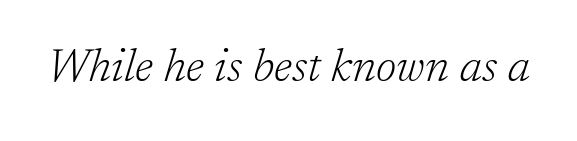
Q: Is the text bold? A: No.
Q: Is the text italic (slanted)? A: Yes, it leans right by about 17 degrees.
Q: Is the typeface a serif or a sans-serif typeface? A: Serif.
Q: Is the text underlined? A: No.
Q: Is the spacing between letters normal or unusually wide? A: Normal.
Q: Width (condensed, normal, or wide)? A: Normal.
Q: Stroke contrast? A: Low.
Q: x-height? A: Medium.
Q: Monospaced? A: No.
